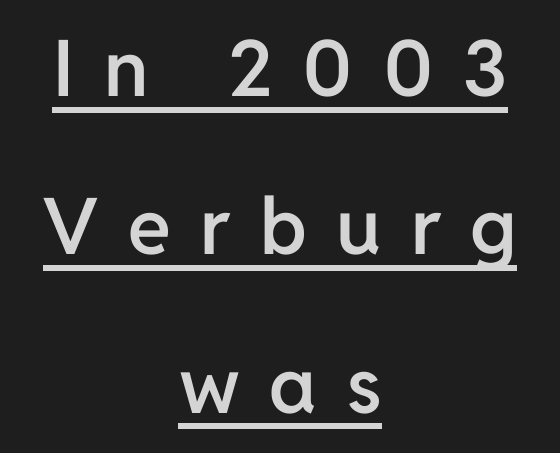
Q: Is the text bold? A: Semi-bold.
Q: Is the text italic (slanted)? A: No, it is upright.
Q: Is the typeface a serif or a sans-serif typeface? A: Sans-serif.
Q: Is the text underlined? A: Yes.
Q: How is the paragraph aligned? A: Centered.
Q: Is the spacing between letters normal or unusually wide? A: Unusually wide.
Q: Is the spacing between lines tight, normal or loose? A: Loose.
Q: Width (condensed, normal, or wide)? A: Normal.
Q: Stroke contrast? A: Low.
Q: x-height? A: Medium.
Q: Monospaced? A: No.
